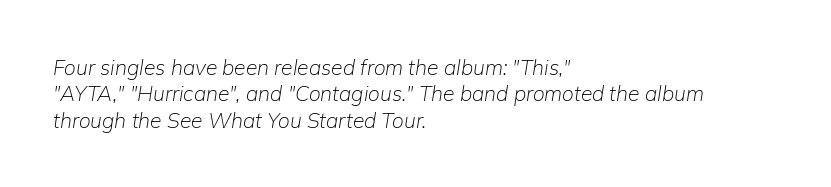
Q: Is the text bold? A: No.
Q: Is the text italic (slanted)? A: Yes, it leans right by about 9 degrees.
Q: Is the text underlined? A: No.
Q: How is the paragraph aligned? A: Left-aligned.
Q: Is the spacing between letters normal or unusually wide? A: Normal.
Q: Is the spacing between lines tight, normal or loose? A: Normal.
